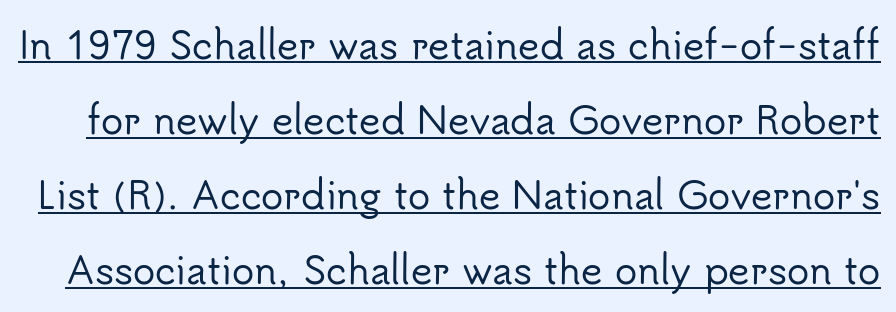
{"serif": "no", "italic": "no", "width": "normal", "stroke_contrast": "low", "x_height": "small", "monospaced": "no", "underline": "yes", "line_spacing": "loose", "line_spacing_ratio": 2.03, "letter_spacing": "normal", "letter_spacing_em": 0.0, "glyph_px": 37}
